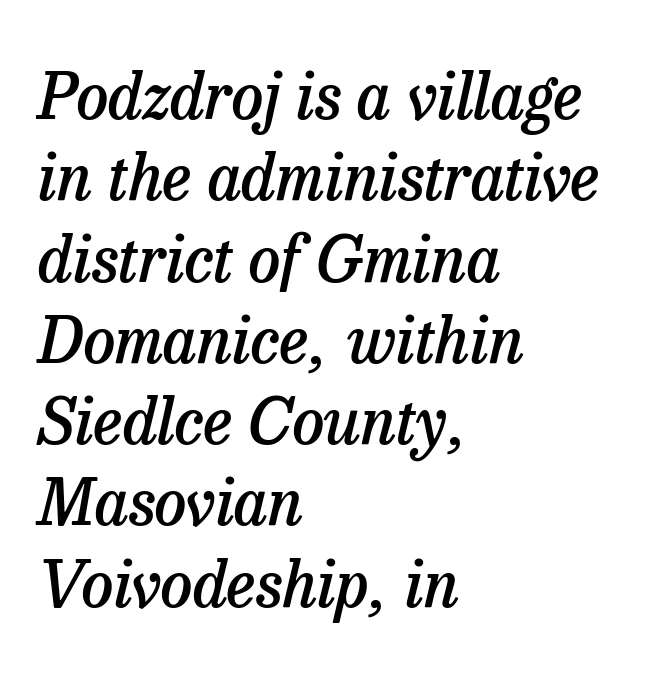
The line-height multiplier appears to be the usual default. Firm but not heavy-handed strokes: this text is semibold. Inter-character spacing is left at the font's built-in metrics. The compositor pushed each line to the left boundary. A typesetter would call this proportional, since set widths differ per character. Posture: slanted.
